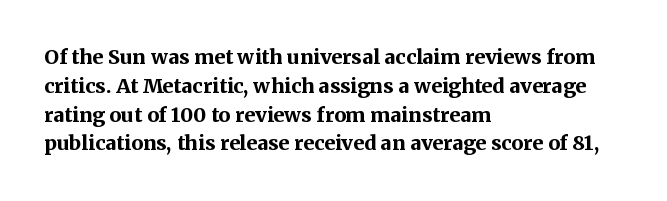
The image shows 20 px bold type, upright; set left-aligned, normal line spacing (1.44x), normal letter spacing, not underlined.
